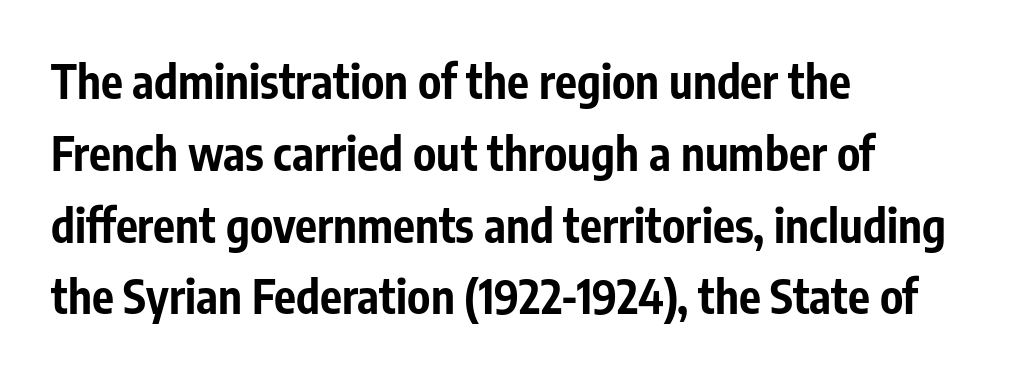
{"serif": "no", "italic": "no", "bold": "yes", "weight": "bold", "width": "condensed", "stroke_contrast": "low", "x_height": "medium", "monospaced": "no", "underline": "no", "align": "left", "line_spacing": "normal", "line_spacing_ratio": 1.56, "letter_spacing": "normal", "letter_spacing_em": 0.0, "glyph_px": 46}
